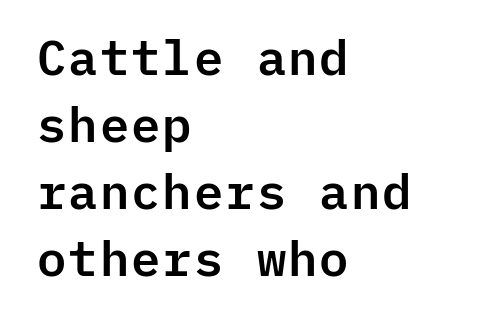
These lines sit exactly where default settings would place them. Is this a fixed-width face? Yes — each glyph sits in an identical cell. The face used here is a sans, in the tradition of grotesques and geometrics. These lines were composed using upright roman letters. Nobody touched the tracking dial on this one. Descender tails drop into unmarked territory.
